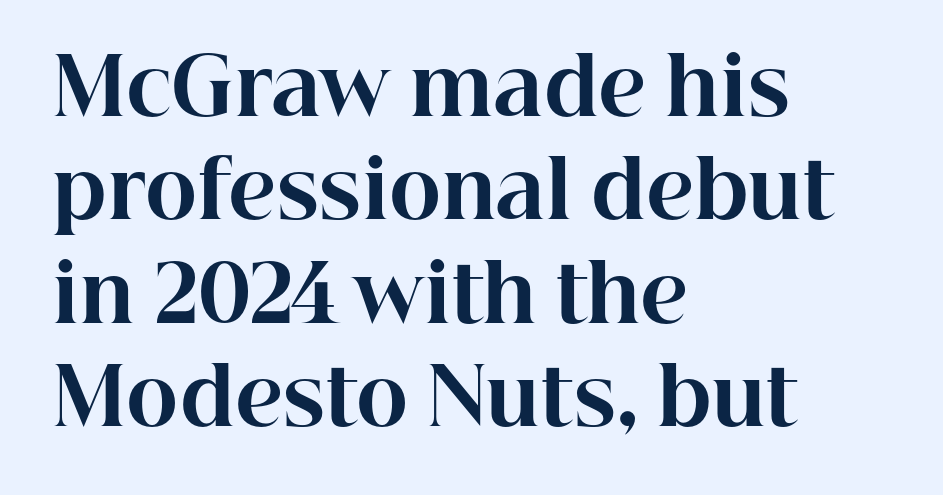
The image shows 79 px bold serif type, upright; set left-aligned, normal line spacing (1.31x), normal letter spacing, not underlined; high stroke contrast and a medium x-height.
